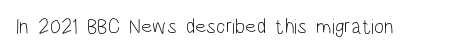
The passage shown is not underscored anywhere. The font's upright variant was chosen for this text. Stems here are at most as thick as an everyday book face. Observe the ordinary spacing: letters are neighbours, not strangers.
